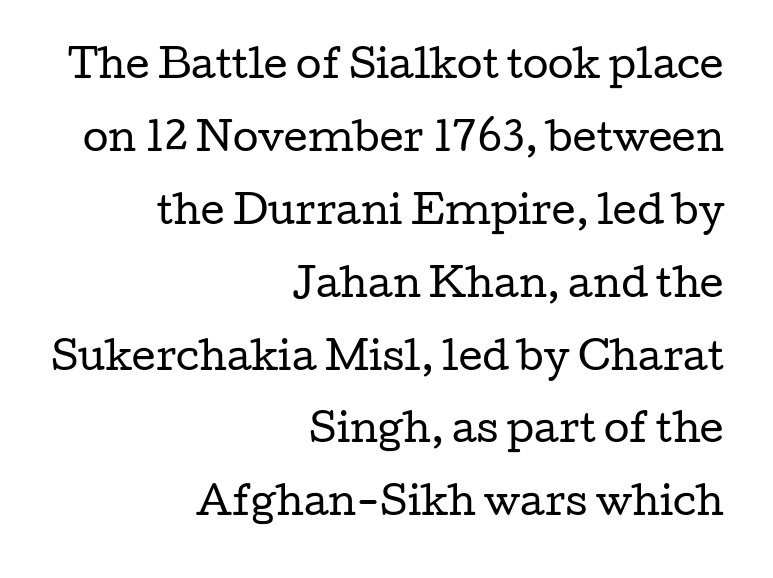
Weight: not bold — regular or lighter. Does the leading feel generous? Absolutely, it's lavish. Each line ends at the same right margin while the left side varies. The designer went with a serif here, giving each stem small feet. Looks like regular typesetting: each glyph gets only the width it needs.
